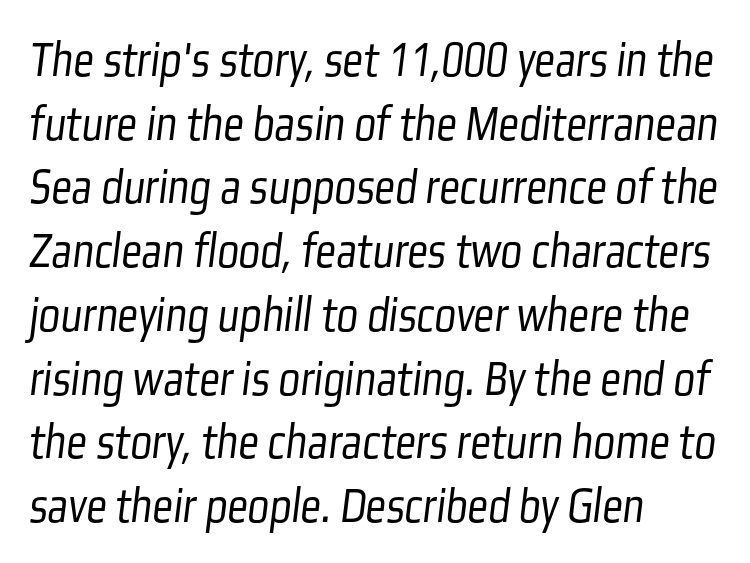
{"serif": "no", "bold": "no", "weight": "light", "width": "condensed", "stroke_contrast": "low", "x_height": "medium", "monospaced": "no", "underline": "no", "align": "left", "line_spacing": "normal", "line_spacing_ratio": 1.25, "letter_spacing": "normal", "letter_spacing_em": 0.0, "glyph_px": 51}
